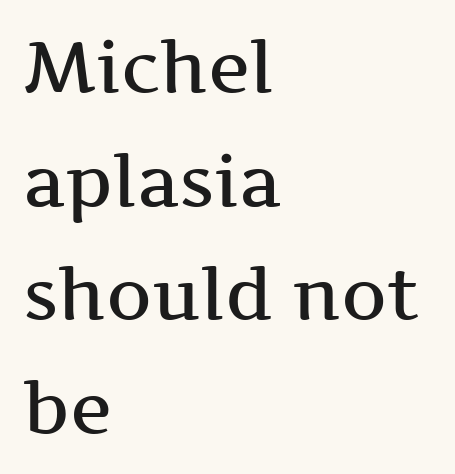
{"serif": "yes", "italic": "no", "bold": "semi", "weight": "semibold", "width": "wide", "stroke_contrast": "medium", "x_height": "medium", "monospaced": "no", "underline": "no", "align": "left", "line_spacing": "normal", "line_spacing_ratio": 1.6, "letter_spacing": "normal", "letter_spacing_em": 0.0, "glyph_px": 71}
